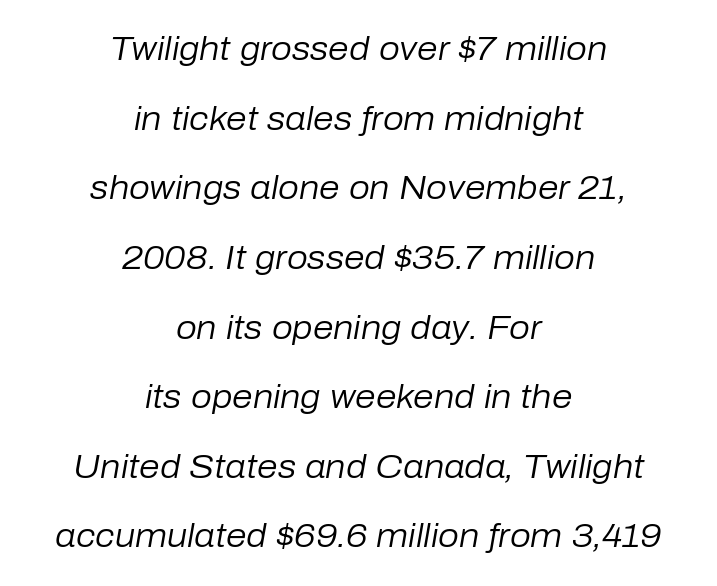
{"italic": "yes", "lean": "right", "slant_degrees": 10, "bold": "no", "weight": "regular", "width": "normal", "stroke_contrast": "low", "x_height": "medium", "monospaced": "no", "underline": "no", "align": "center", "line_spacing": "loose", "line_spacing_ratio": 2.11, "letter_spacing": "normal", "letter_spacing_em": 0.0, "glyph_px": 33}
